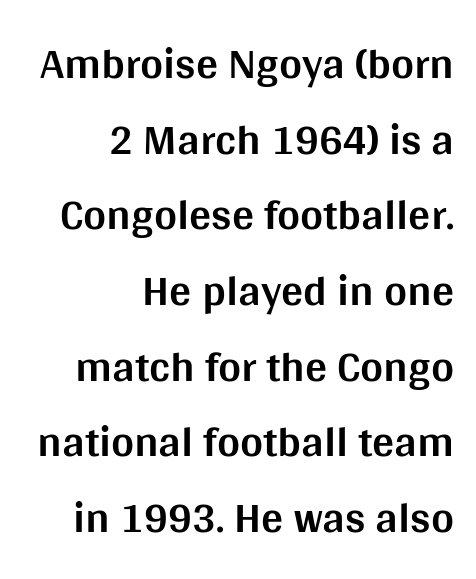
Q: Is the text bold? A: Yes.
Q: Is the text italic (slanted)? A: No, it is upright.
Q: Is the typeface a serif or a sans-serif typeface? A: Sans-serif.
Q: Is the text underlined? A: No.
Q: How is the paragraph aligned? A: Right-aligned.
Q: Is the spacing between letters normal or unusually wide? A: Normal.
Q: Width (condensed, normal, or wide)? A: Normal.
Q: Stroke contrast? A: Medium.
Q: x-height? A: Large.
Q: Monospaced? A: No.
